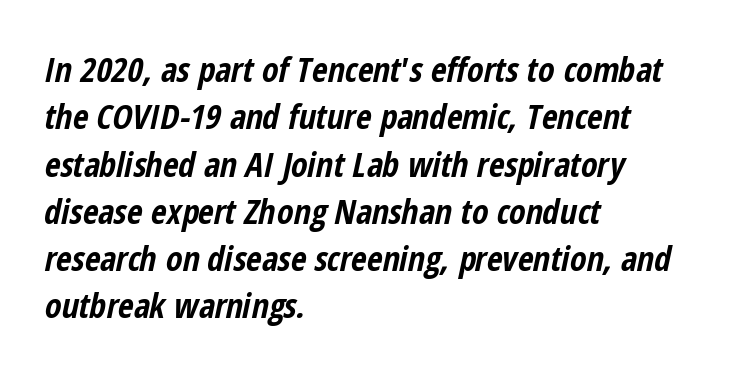
Rows of type keep a routine distance in the vertical direction. Type without underlining. Weight: bold. The face used here is rendered with its standard letterfit. The font's italic variant was chosen for this text.
